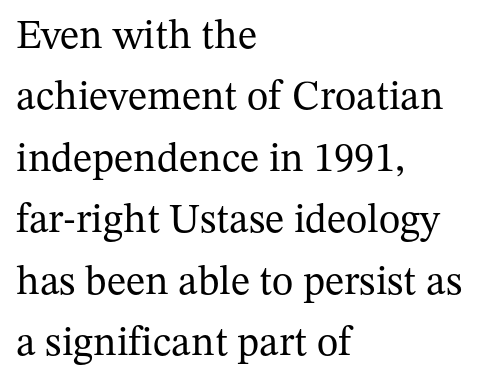
Q: Is the text bold? A: No.
Q: Is the text italic (slanted)? A: No, it is upright.
Q: Is the typeface a serif or a sans-serif typeface? A: Serif.
Q: Is the text underlined? A: No.
Q: How is the paragraph aligned? A: Left-aligned.
Q: Is the spacing between letters normal or unusually wide? A: Normal.
Q: Is the spacing between lines tight, normal or loose? A: Normal.
Q: Width (condensed, normal, or wide)? A: Normal.
Q: Stroke contrast? A: Medium.
Q: x-height? A: Medium.
Q: Monospaced? A: No.
